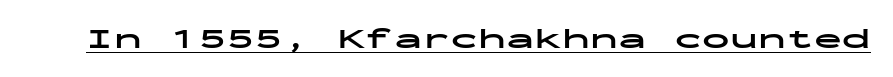
Q: Is the text bold? A: Yes.
Q: Is the text italic (slanted)? A: No, it is upright.
Q: Is the typeface a serif or a sans-serif typeface? A: Sans-serif.
Q: Is the text underlined? A: Yes.
Q: Is the spacing between letters normal or unusually wide? A: Normal.
Q: Width (condensed, normal, or wide)? A: Wide.
Q: Stroke contrast? A: Low.
Q: x-height? A: Medium.
Q: Monospaced? A: Yes.
